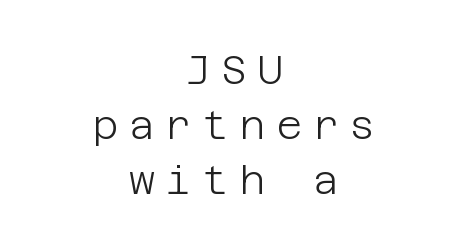
Each row of text sits above clean, open space. Is the stroke heavy? The answer is a plain regular-or-lighter. Designer's note — italics off, roman on. Line starts and ends both wander, symmetrically.
